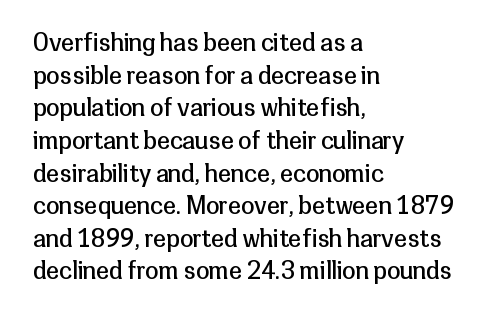
{"italic": "no", "bold": "no", "underline": "no", "align": "left", "line_spacing": "normal", "line_spacing_ratio": 1.36, "letter_spacing": "normal", "letter_spacing_em": 0.0, "glyph_px": 24}
